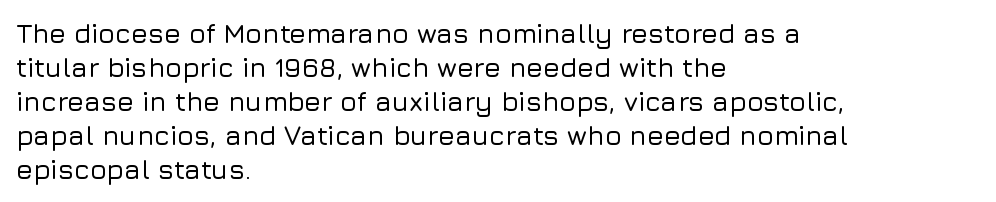
{"italic": "no", "underline": "no", "align": "left", "line_spacing": "normal", "line_spacing_ratio": 1.26, "letter_spacing": "normal", "letter_spacing_em": 0.0, "glyph_px": 27}
